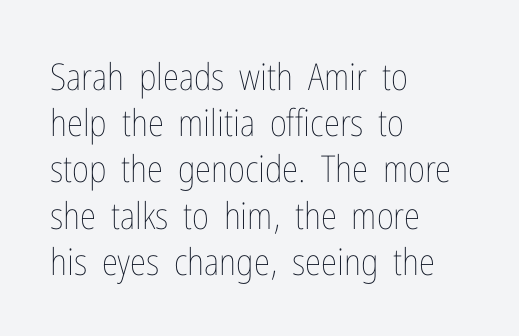
Q: Is the text bold? A: No.
Q: Is the text italic (slanted)? A: No, it is upright.
Q: Is the text underlined? A: No.
Q: How is the paragraph aligned? A: Left-aligned.
Q: Is the spacing between letters normal or unusually wide? A: Normal.
Q: Is the spacing between lines tight, normal or loose? A: Normal.
Q: Width (condensed, normal, or wide)? A: Condensed.
Q: Stroke contrast? A: Low.
Q: x-height? A: Medium.
Q: Monospaced? A: No.
